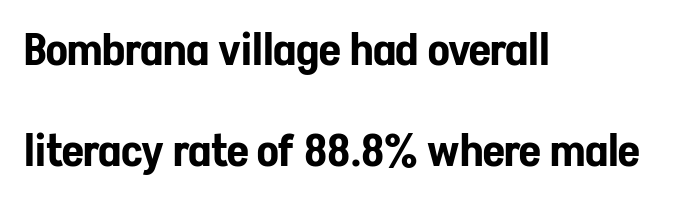
The image shows 45 px condensed sans-serif type, upright; set left-aligned, loose line spacing (2.24x), normal letter spacing, not underlined; low stroke contrast and a medium x-height.
